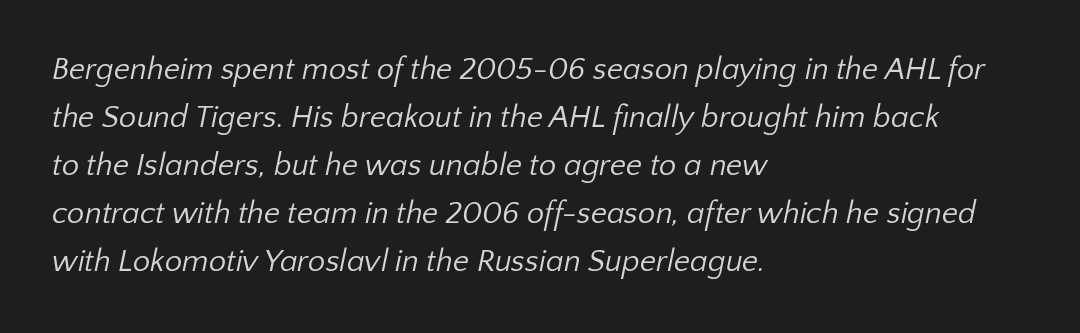
{"serif": "no", "bold": "no", "weight": "regular", "width": "normal", "stroke_contrast": "low", "x_height": "medium", "monospaced": "no", "underline": "no", "align": "left", "line_spacing": "normal", "line_spacing_ratio": 1.55, "letter_spacing": "normal", "letter_spacing_em": 0.0, "glyph_px": 31}
